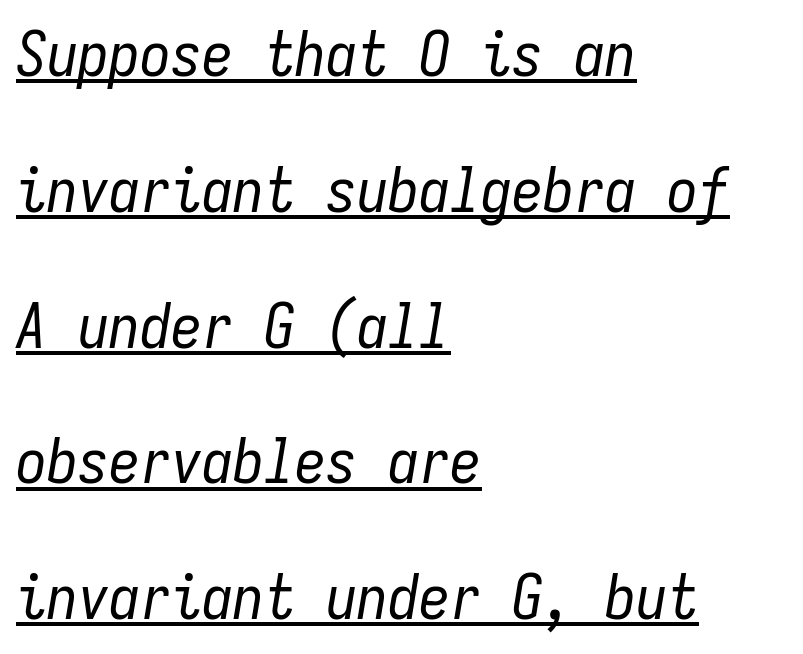
The image shows 62 px regular-weight, condensed type, italic (leaning right), monospaced; set left-aligned, loose line spacing (2.19x), normal letter spacing, underlined; low stroke contrast and a medium x-height.
